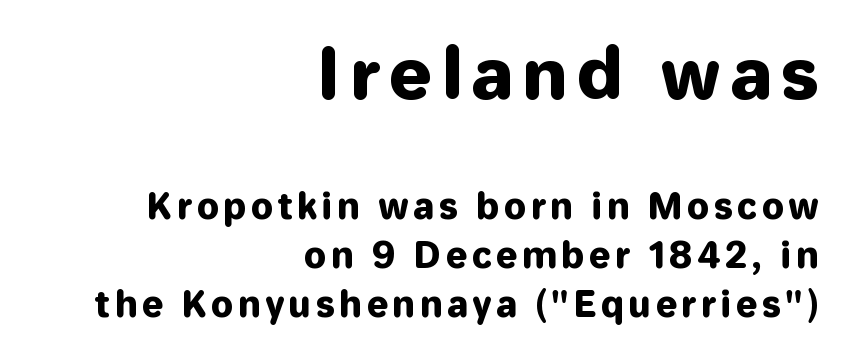
Q: Is the text italic (slanted)? A: No, it is upright.
Q: Is the typeface a serif or a sans-serif typeface? A: Sans-serif.
Q: Is the text underlined? A: No.
Q: How is the paragraph aligned? A: Right-aligned.
Q: Is the spacing between lines tight, normal or loose? A: Normal.
Q: Which block of text is set in a larger size, the first (top) or the second (bottom)? A: The first (top) one.
Q: Width (condensed, normal, or wide)? A: Normal.
Q: Stroke contrast? A: Low.
Q: x-height? A: Medium.
Q: Monospaced? A: No.
